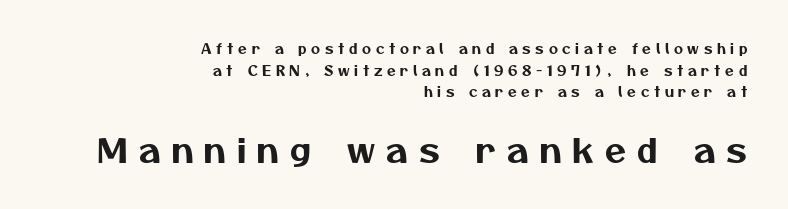
The image shows 34 px sans-serif type; set right-aligned, normal line spacing (1.54x), unusually wide letter spacing (+0.33 em), not underlined; the second (bottom) block is 2.43x larger; medium stroke contrast and a medium x-height.
